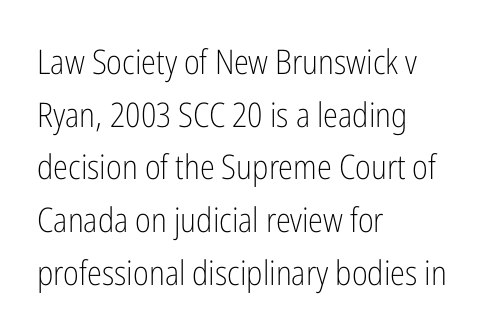
Q: Is the text bold? A: No.
Q: Is the text italic (slanted)? A: No, it is upright.
Q: Is the typeface a serif or a sans-serif typeface? A: Sans-serif.
Q: Is the text underlined? A: No.
Q: How is the paragraph aligned? A: Left-aligned.
Q: Is the spacing between letters normal or unusually wide? A: Normal.
Q: Is the spacing between lines tight, normal or loose? A: Normal.
Q: Width (condensed, normal, or wide)? A: Condensed.
Q: Stroke contrast? A: Low.
Q: x-height? A: Medium.
Q: Monospaced? A: No.
